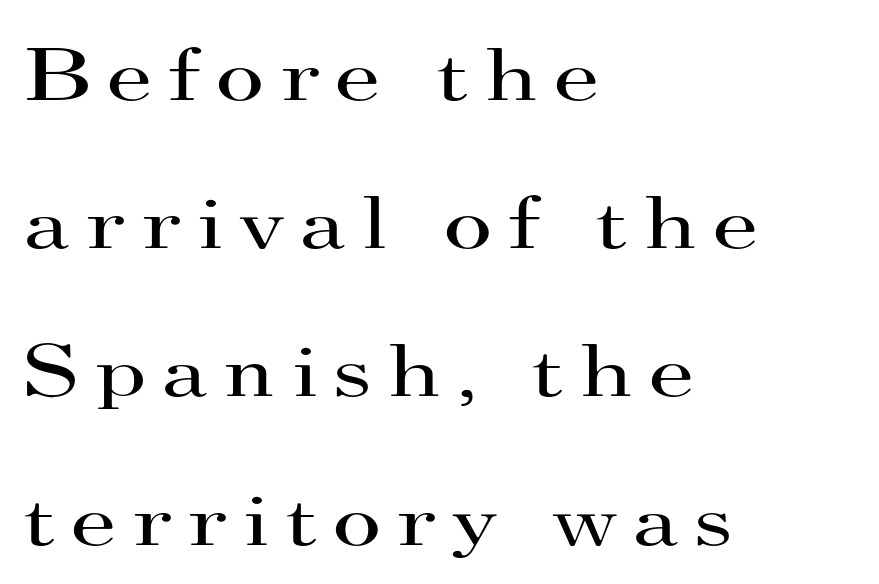
{"serif": "yes", "italic": "no", "bold": "no", "weight": "regular", "width": "wide", "stroke_contrast": "high", "x_height": "small", "monospaced": "no", "underline": "no", "align": "left", "line_spacing": "loose", "line_spacing_ratio": 1.95, "glyph_px": 76}
